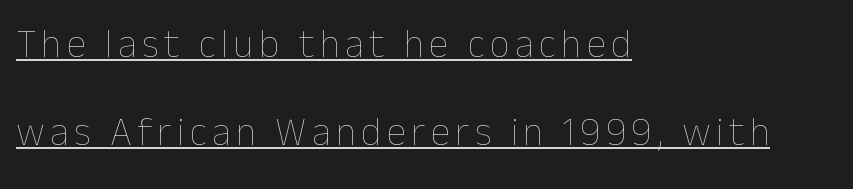
This is the regular roman posture of the typeface. Each line starts at the same left margin while the right side varies. Check the space under the baseline: a stroke is drawn there. Letters have the restrained weight of plain body copy at most. Reading down the column, the eye jumps a long way to each next line.
